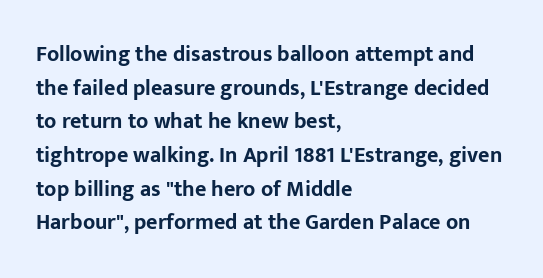
The image shows 22 px bold type, upright; set left-aligned, normal line spacing (1.53x), normal letter spacing, not underlined.
